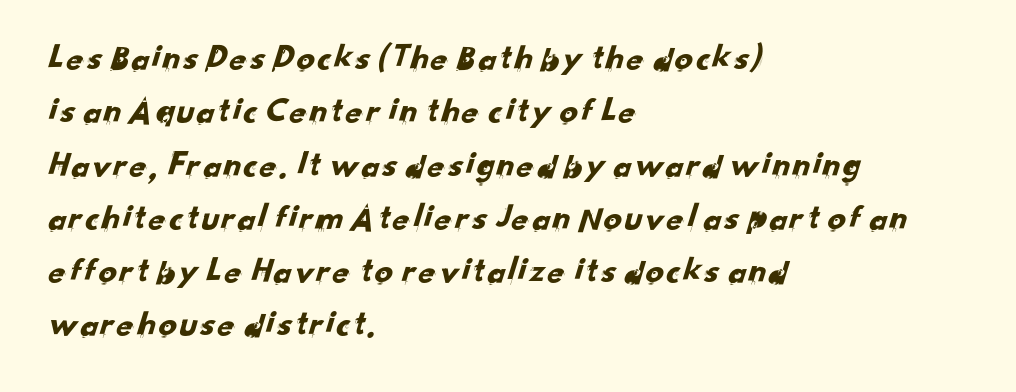
Q: Is the typeface a serif or a sans-serif typeface? A: Sans-serif.
Q: Is the text underlined? A: No.
Q: How is the paragraph aligned? A: Left-aligned.
Q: Is the spacing between letters normal or unusually wide? A: Normal.
Q: Is the spacing between lines tight, normal or loose? A: Normal.
Q: Width (condensed, normal, or wide)? A: Normal.
Q: Stroke contrast? A: Low.
Q: x-height? A: Small.
Q: Monospaced? A: No.
